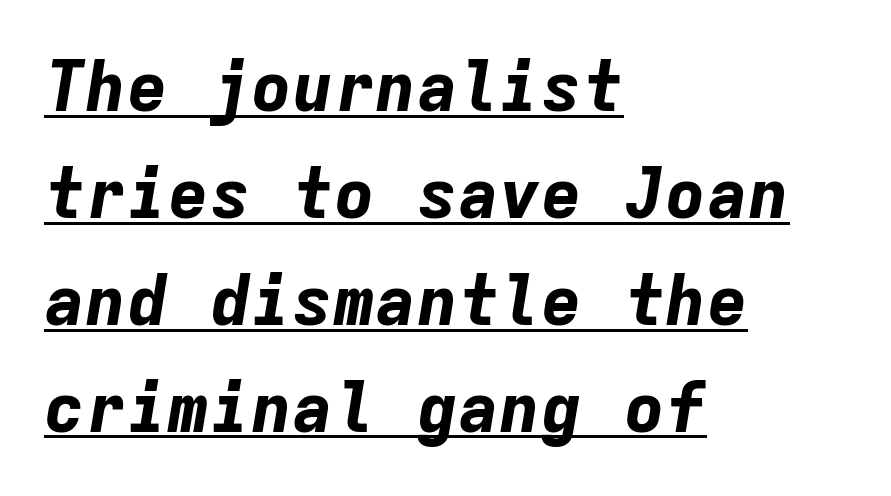
{"italic": "yes", "lean": "right", "slant_degrees": 9, "bold": "yes", "weight": "bold", "width": "normal", "stroke_contrast": "low", "x_height": "medium", "monospaced": "yes", "underline": "yes", "align": "left", "line_spacing": "normal", "line_spacing_ratio": 1.55, "letter_spacing": "normal", "letter_spacing_em": 0.0, "glyph_px": 69}
